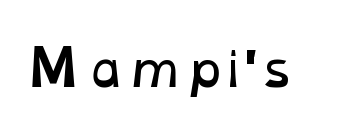
The passage shown is typed in a proportional face where columns would drift. The typeface has the unassuming heft of standard copy or less. Decoration check: the copy has no underline. Standard letterfit; no display-style spreading of the glyphs.
